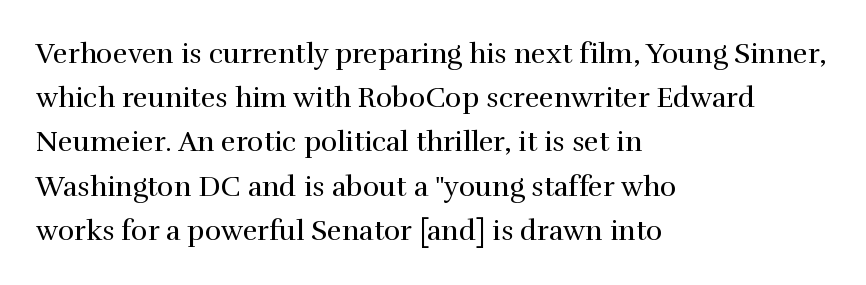
{"serif": "yes", "italic": "no", "bold": "no", "weight": "regular", "width": "normal", "x_height": "medium", "monospaced": "no", "underline": "no", "align": "left", "line_spacing": "normal", "line_spacing_ratio": 1.58, "letter_spacing": "normal", "letter_spacing_em": 0.0, "glyph_px": 28}
